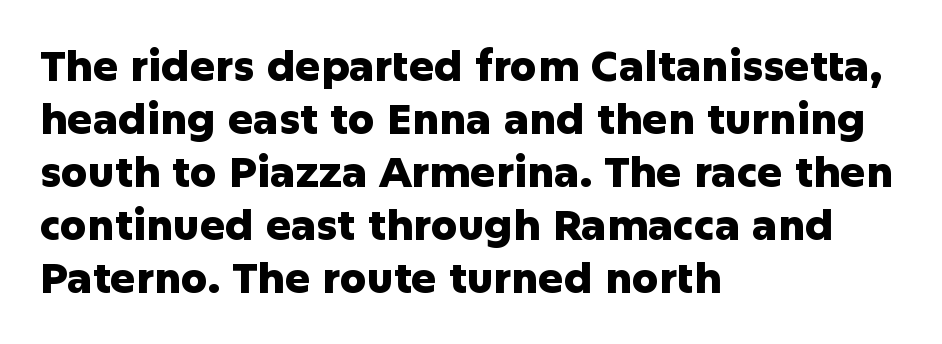
{"serif": "no", "italic": "no", "bold": "yes", "weight": "heavy", "width": "normal", "stroke_contrast": "low", "x_height": "medium", "monospaced": "no", "underline": "no", "align": "left", "line_spacing": "normal", "line_spacing_ratio": 1.26, "letter_spacing": "normal", "letter_spacing_em": 0.0, "glyph_px": 42}
